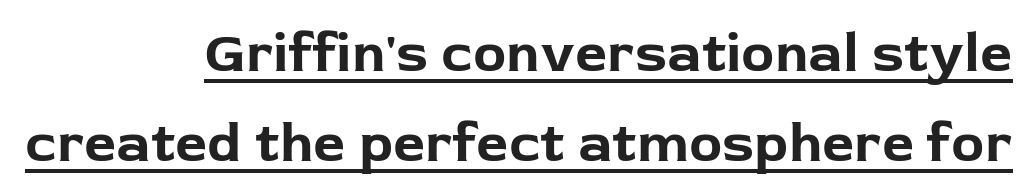
The image shows 56 px bold sans-serif type, upright; set right-aligned, normal line spacing (1.61x), normal letter spacing, underlined; low stroke contrast and a medium x-height.
